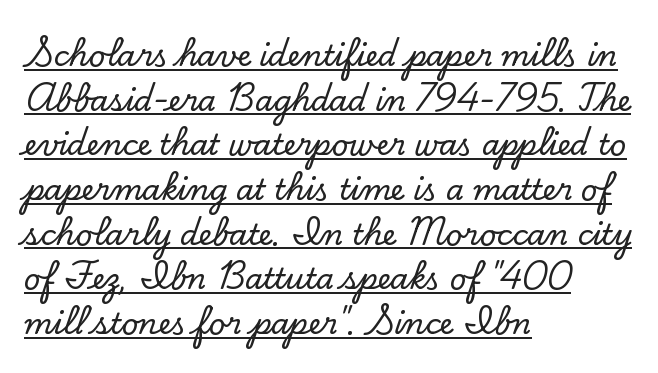
Q: Is the text italic (slanted)? A: Yes.
Q: Is the typeface a serif or a sans-serif typeface? A: Serif.
Q: Is the text underlined? A: Yes.
Q: How is the paragraph aligned? A: Left-aligned.
Q: Is the spacing between letters normal or unusually wide? A: Normal.
Q: Is the spacing between lines tight, normal or loose? A: Normal.
Q: Width (condensed, normal, or wide)? A: Normal.
Q: Stroke contrast? A: Low.
Q: x-height? A: Small.
Q: Monospaced? A: No.
